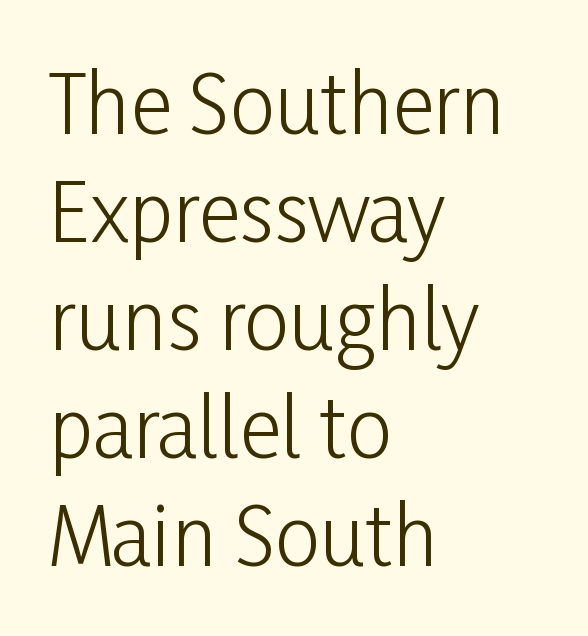
The image shows 80 px light, condensed sans-serif type, upright; set left-aligned, normal line spacing (1.35x), normal letter spacing, not underlined; low stroke contrast and a medium x-height.
